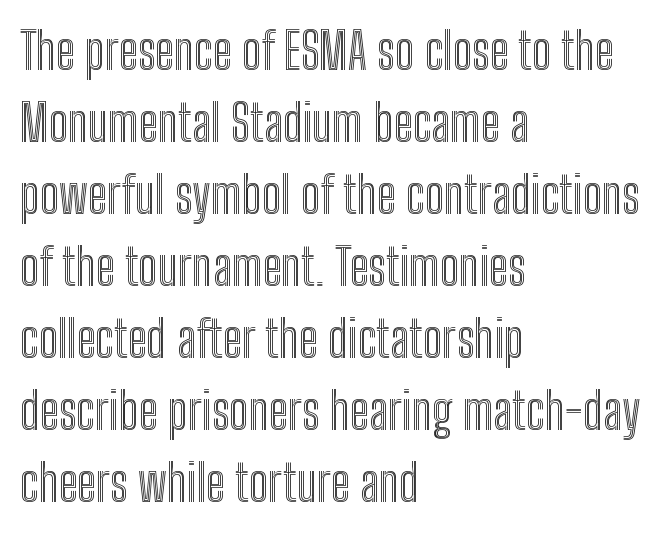
A typesetter would call this zero additional tracking. Honestly, there is no underline to notice here at all. Short and long lines alike share a common starting point at left. Quick note: not italic, upright. Character widths vary here, with narrow letters taking less room than wide ones.
